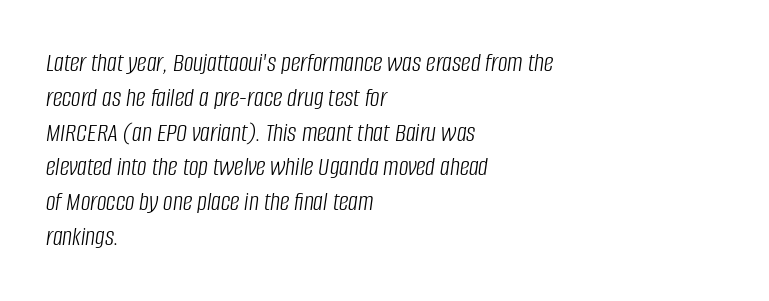
Q: Is the text bold? A: No.
Q: Is the text italic (slanted)? A: Yes, it leans right by about 8 degrees.
Q: Is the text underlined? A: No.
Q: How is the paragraph aligned? A: Left-aligned.
Q: Is the spacing between letters normal or unusually wide? A: Normal.
Q: Is the spacing between lines tight, normal or loose? A: Normal.
